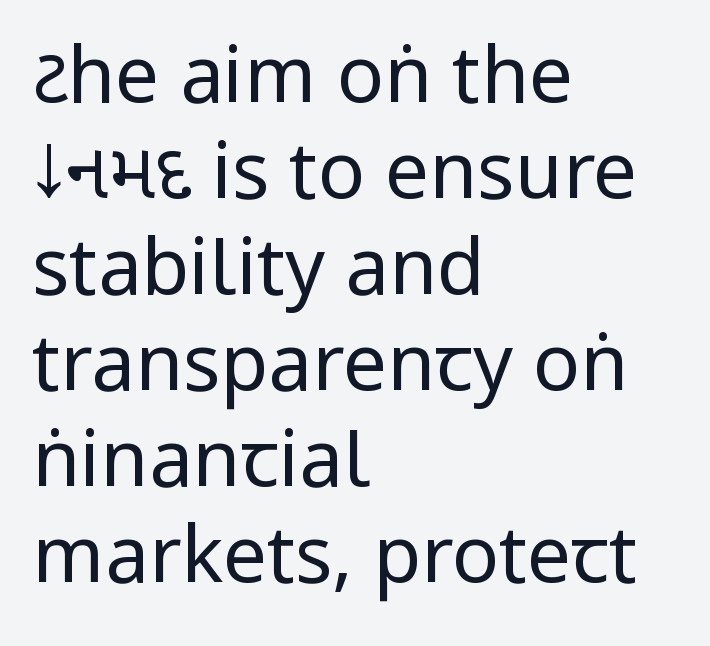
{"serif": "no", "italic": "no", "bold": "no", "weight": "regular", "width": "condensed", "stroke_contrast": "low", "x_height": "large", "monospaced": "no", "underline": "no", "align": "left", "line_spacing_ratio": 1.23, "letter_spacing": "normal", "letter_spacing_em": 0.0, "glyph_px": 78}
